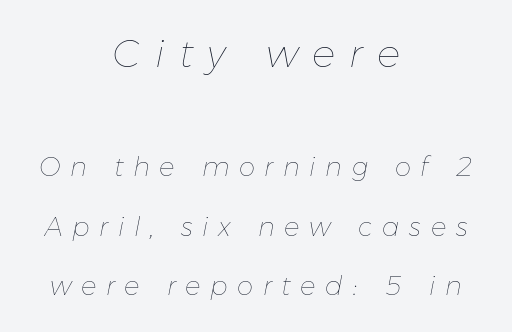
The image shows 39 px thin type, italic (leaning right); set centered, loose line spacing (2.3x), unusually wide letter spacing (+0.37 em), not underlined; the first (top) block is 1.5x larger; low stroke contrast and a medium x-height.
